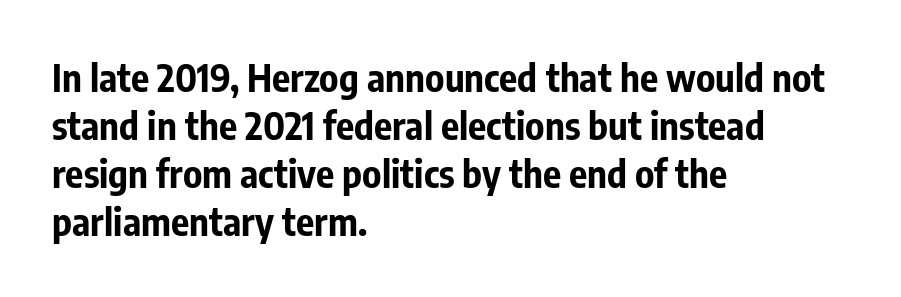
The image shows 38 px bold, condensed sans-serif type, upright; set left-aligned, normal line spacing (1.26x), normal letter spacing, not underlined; low stroke contrast and a medium x-height.
